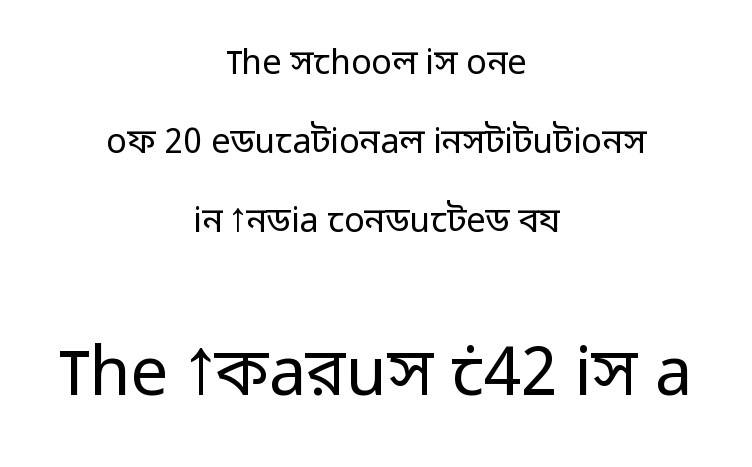
Q: Is the text bold? A: No.
Q: Is the text italic (slanted)? A: No, it is upright.
Q: Is the typeface a serif or a sans-serif typeface? A: Sans-serif.
Q: Is the text underlined? A: No.
Q: How is the paragraph aligned? A: Centered.
Q: Is the spacing between letters normal or unusually wide? A: Normal.
Q: Is the spacing between lines tight, normal or loose? A: Loose.
Q: Which block of text is set in a larger size, the first (top) or the second (bottom)? A: The second (bottom) one.
Q: Width (condensed, normal, or wide)? A: Normal.
Q: Stroke contrast? A: Low.
Q: x-height? A: Medium.
Q: Monospaced? A: No.
